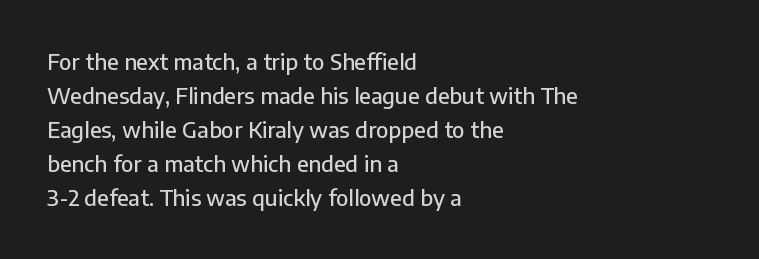
Students, observe: this is what conventionally led text looks like. This sample uses an upright cut, with every glyph sitting square on the baseline. A clean baseline with only descenders dipping below it. Each word holds together tightly as a unit, with standard inter-letter gaps.
